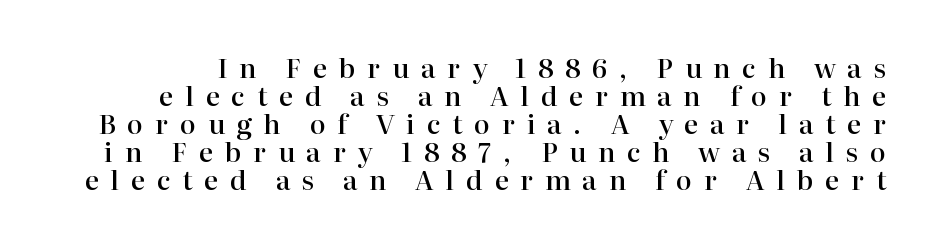
Display-style spreading of the glyphs; the letterfit is very open. Regarding leading, the lines here are crowded together. Italic? Not at all — the glyphs are vertical. The words here are not underlined. Moderately thickened strokes mark this as semibold type.
